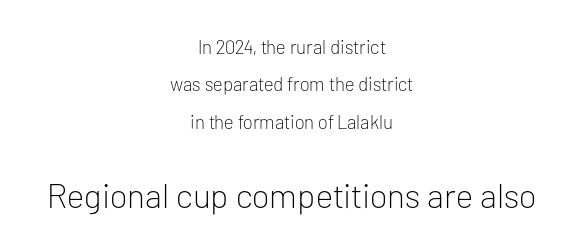
Stroke terminals: plain, sans-serif. Plain, unruled lines of type. Compared with a typical body face, this is equally light or lighter still. Reading top to bottom, the characters get bigger at the block break.
